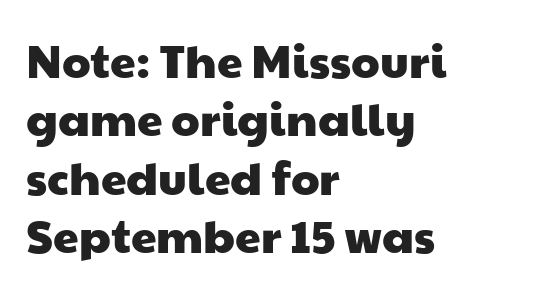
Q: Is the typeface a serif or a sans-serif typeface? A: Sans-serif.
Q: Is the text underlined? A: No.
Q: How is the paragraph aligned? A: Left-aligned.
Q: Is the spacing between letters normal or unusually wide? A: Normal.
Q: Is the spacing between lines tight, normal or loose? A: Normal.
Q: Width (condensed, normal, or wide)? A: Wide.
Q: Stroke contrast? A: Low.
Q: x-height? A: Medium.
Q: Monospaced? A: No.
